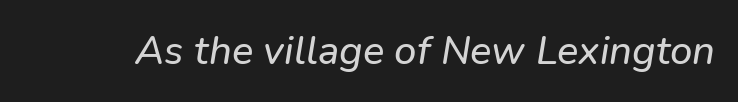
{"serif": "no", "width": "normal", "stroke_contrast": "low", "x_height": "medium", "monospaced": "no", "underline": "no", "letter_spacing": "normal", "letter_spacing_em": 0.0, "glyph_px": 40}
